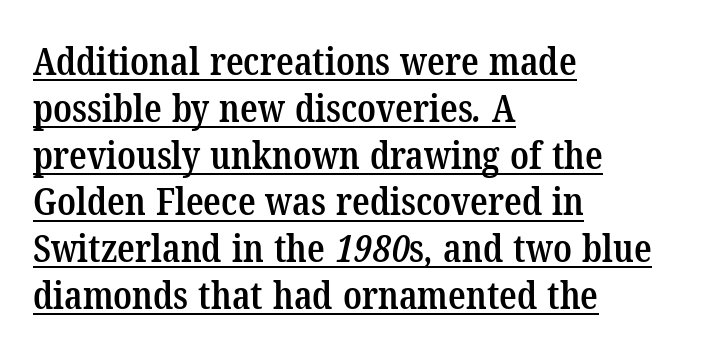
Students, observe the line beneath the letters — that is underlining. The passage shown is typed in a proportional face where columns would drift. Old-style or modern, the face here clearly has serifs. The paragraph shown leans on its left margin. Letter spacing: default.
